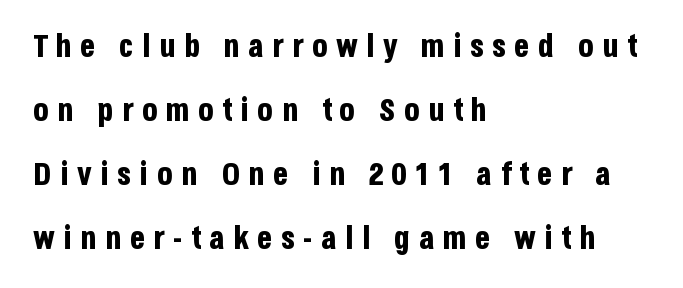
The characters look thick and weighty, a clear bold. Examine the stroke ends and you'll find no serifs. The letters are spread apart with noticeably loose tracking. Leftover space on each line is placed entirely after the last word. Check under the words: just untouched page.
